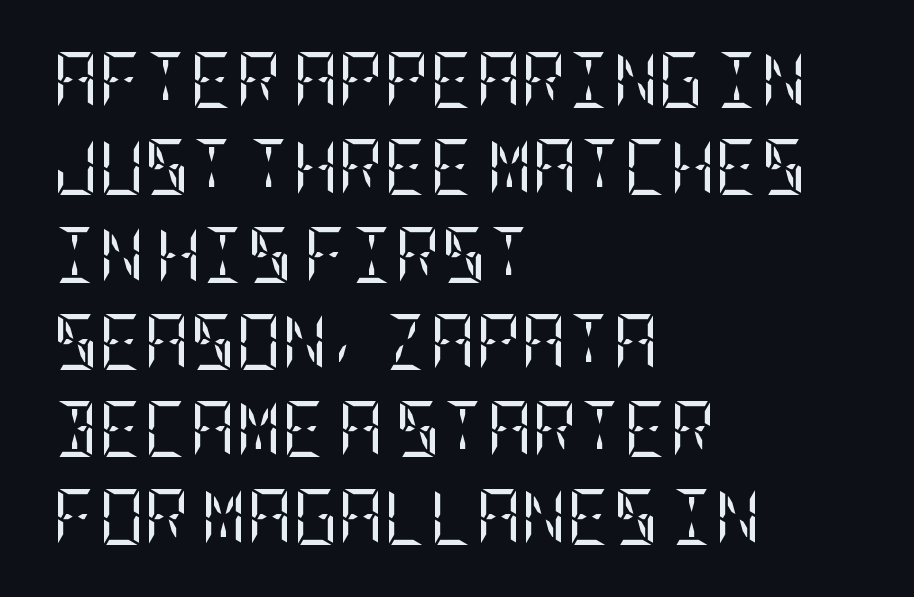
The image shows 56 px regular-weight, condensed serif type, upright; set left-aligned, normal line spacing (1.56x), normal letter spacing, not underlined; low stroke contrast and a large x-height.
